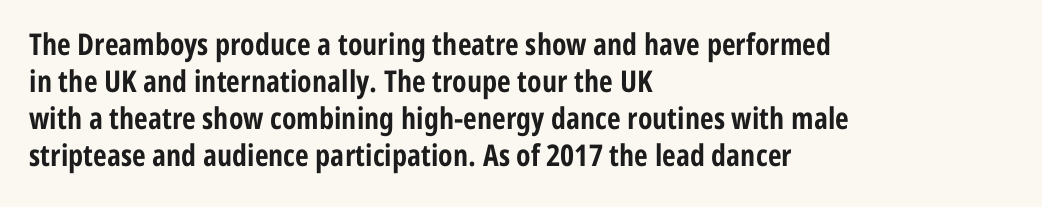
The image shows 30 px bold, condensed sans-serif type, upright; set left-aligned, line spacing 1.23x, normal letter spacing, not underlined; low stroke contrast and a medium x-height.
